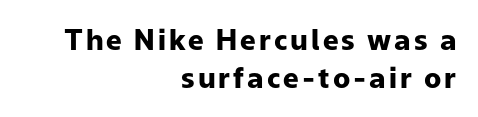
Q: Is the text bold? A: Yes.
Q: Is the text italic (slanted)? A: No, it is upright.
Q: Is the typeface a serif or a sans-serif typeface? A: Sans-serif.
Q: Is the text underlined? A: No.
Q: How is the paragraph aligned? A: Right-aligned.
Q: Is the spacing between lines tight, normal or loose? A: Normal.
Q: Width (condensed, normal, or wide)? A: Normal.
Q: Stroke contrast? A: Low.
Q: x-height? A: Medium.
Q: Monospaced? A: No.
